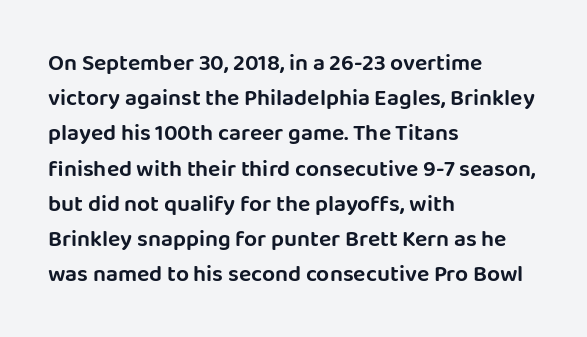
Q: Is the text italic (slanted)? A: No, it is upright.
Q: Is the text underlined? A: No.
Q: How is the paragraph aligned? A: Left-aligned.
Q: Is the spacing between letters normal or unusually wide? A: Normal.
Q: Is the spacing between lines tight, normal or loose? A: Normal.
